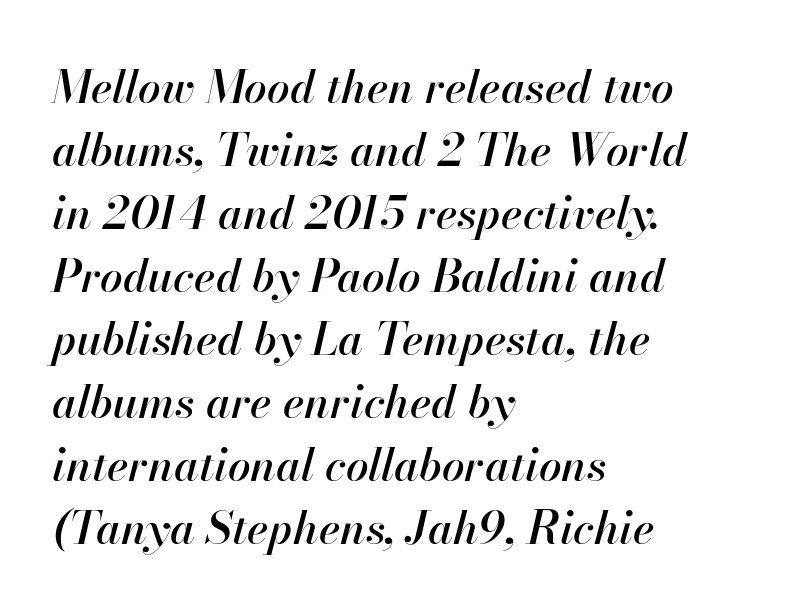
{"italic": "yes", "lean": "right", "slant_degrees": 13, "width": "normal", "stroke_contrast": "high", "x_height": "small", "monospaced": "no", "underline": "no", "align": "left", "line_spacing": "normal", "line_spacing_ratio": 1.4, "letter_spacing": "normal", "letter_spacing_em": 0.0, "glyph_px": 45}
